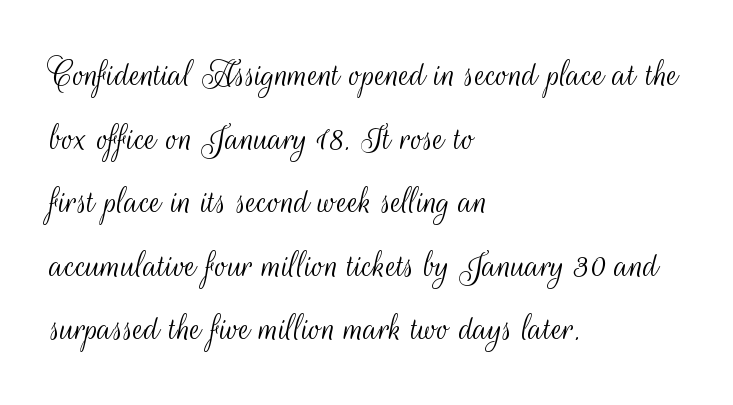
{"serif": "no", "bold": "no", "weight": "light", "width": "condensed", "stroke_contrast": "medium", "x_height": "small", "monospaced": "no", "underline": "no", "align": "left", "line_spacing": "normal", "line_spacing_ratio": 1.59, "letter_spacing": "normal", "letter_spacing_em": 0.0, "glyph_px": 40}
